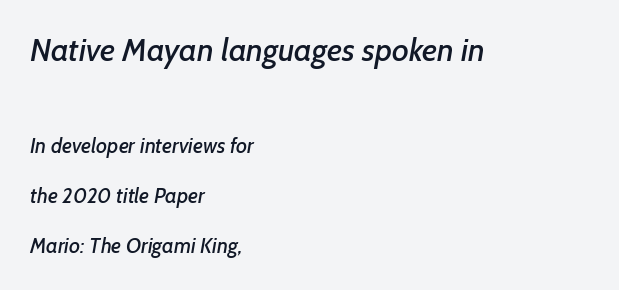
The image shows 32 px sans-serif type; set left-aligned, loose line spacing (2.39x), normal letter spacing, not underlined; the first (top) block is 1.52x larger; low stroke contrast and a medium x-height.
